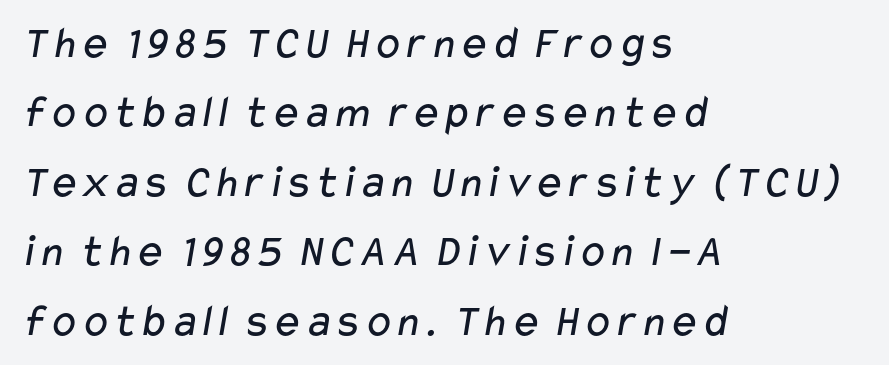
{"serif": "no", "bold": "no", "weight": "regular", "width": "wide", "stroke_contrast": "low", "x_height": "medium", "monospaced": "no", "underline": "no", "align": "left", "line_spacing": "normal", "line_spacing_ratio": 1.51, "letter_spacing": "normal", "letter_spacing_em": 0.0, "glyph_px": 46}
